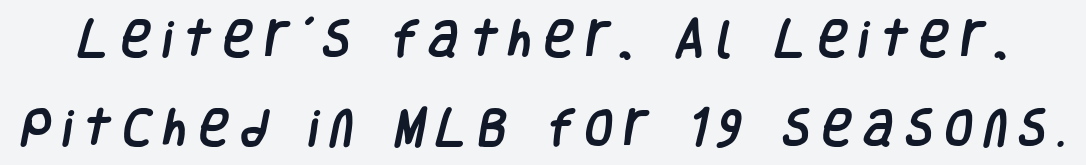
Q: Is the typeface a serif or a sans-serif typeface? A: Sans-serif.
Q: Is the text underlined? A: No.
Q: Is the spacing between letters normal or unusually wide? A: Unusually wide.
Q: Is the spacing between lines tight, normal or loose? A: Loose.
Q: Width (condensed, normal, or wide)? A: Condensed.
Q: Stroke contrast? A: Low.
Q: x-height? A: Large.
Q: Monospaced? A: No.
